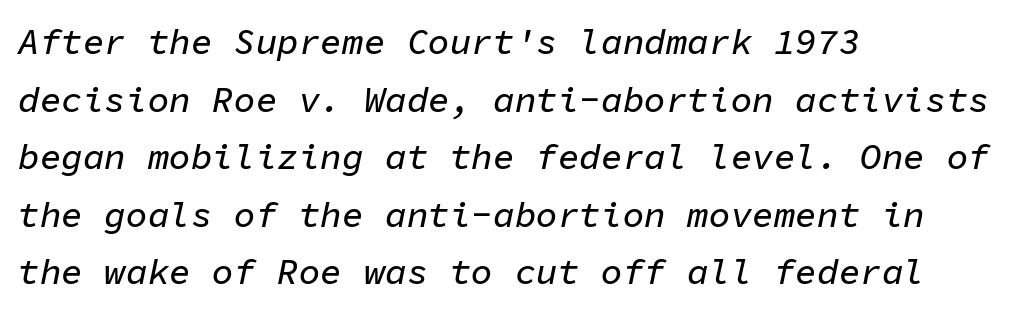
{"italic": "yes", "lean": "right", "slant_degrees": 11, "width": "normal", "stroke_contrast": "low", "x_height": "medium", "monospaced": "yes", "underline": "no", "align": "left", "line_spacing": "normal", "line_spacing_ratio": 1.6, "letter_spacing": "normal", "letter_spacing_em": 0.0, "glyph_px": 36}
